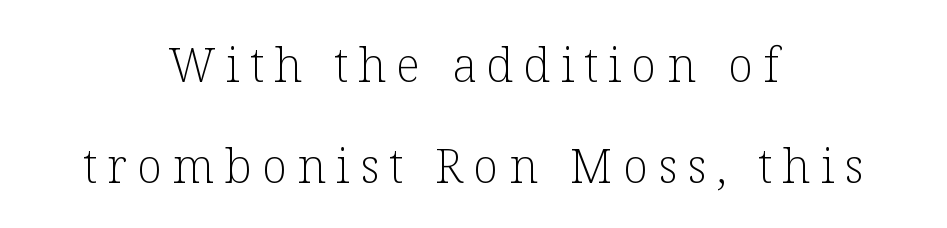
{"serif": "yes", "italic": "no", "bold": "no", "weight": "light", "width": "normal", "stroke_contrast": "low", "x_height": "medium", "monospaced": "no", "underline": "no", "align": "center", "line_spacing": "loose", "line_spacing_ratio": 2.14, "letter_spacing": "wide", "letter_spacing_em": 0.21, "glyph_px": 47}
